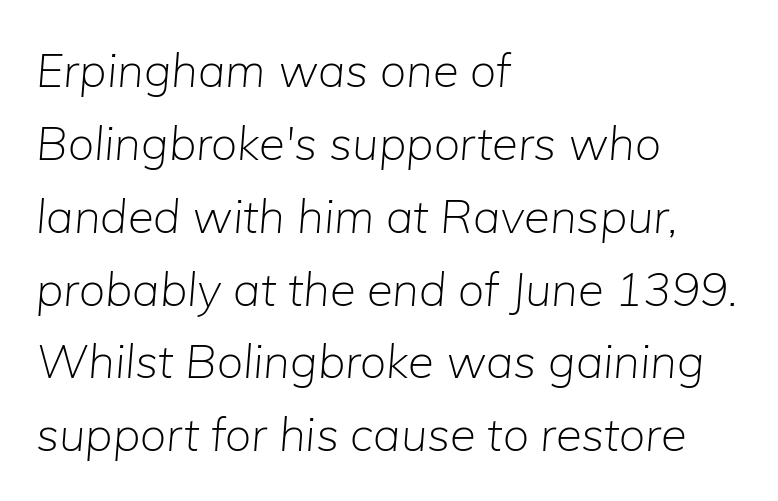
Q: Is the text bold? A: No.
Q: Is the text italic (slanted)? A: Yes, it leans right by about 5 degrees.
Q: Is the text underlined? A: No.
Q: How is the paragraph aligned? A: Left-aligned.
Q: Is the spacing between letters normal or unusually wide? A: Normal.
Q: Is the spacing between lines tight, normal or loose? A: Normal.
Q: Width (condensed, normal, or wide)? A: Normal.
Q: Stroke contrast? A: Low.
Q: x-height? A: Medium.
Q: Monospaced? A: No.
